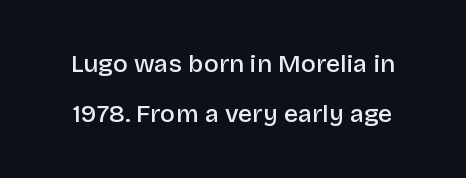
The image shows 25 px text type, upright; set loose line spacing (2.02x), normal letter spacing, not underlined.
